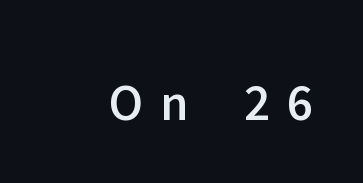
The image shows 53 px sans-serif type, upright; set unusually wide letter spacing (+0.32 em), not underlined; low stroke contrast and a medium x-height.
